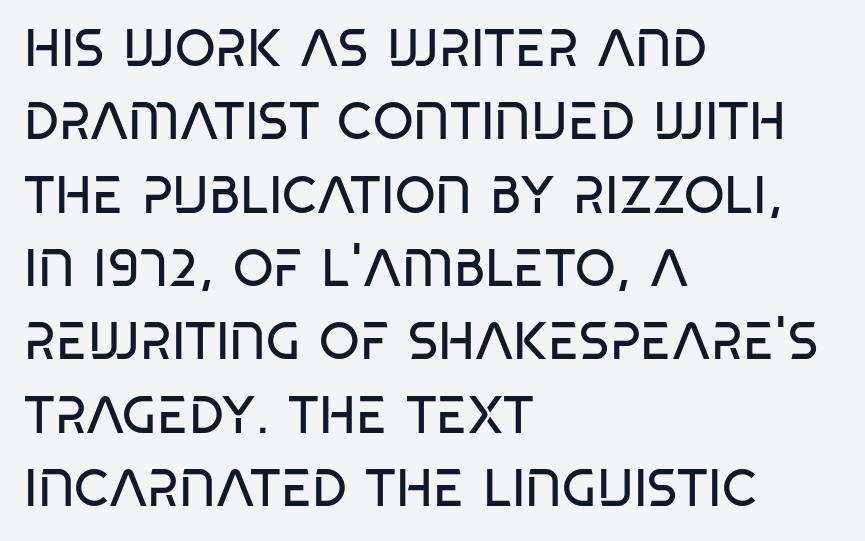
{"serif": "no", "italic": "no", "bold": "no", "weight": "regular", "width": "condensed", "stroke_contrast": "low", "x_height": "large", "monospaced": "no", "underline": "no", "align": "left", "line_spacing": "normal", "line_spacing_ratio": 1.41, "letter_spacing": "normal", "letter_spacing_em": 0.0, "glyph_px": 52}
